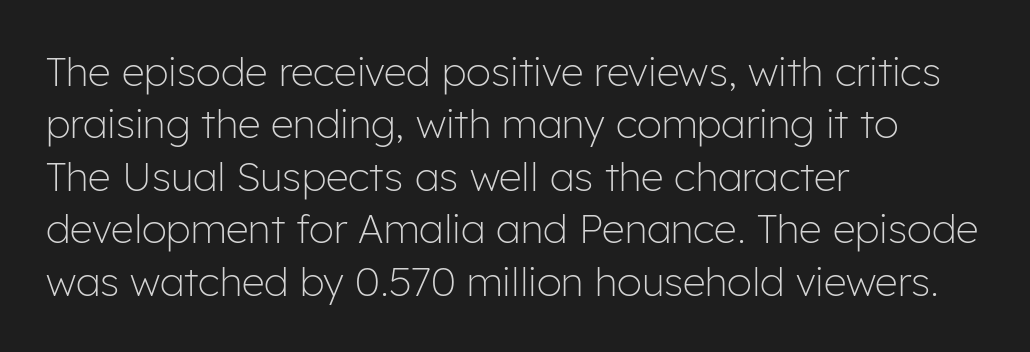
The image shows 40 px light sans-serif type, upright; set left-aligned, normal line spacing (1.31x), normal letter spacing, not underlined; low stroke contrast and a medium x-height.
